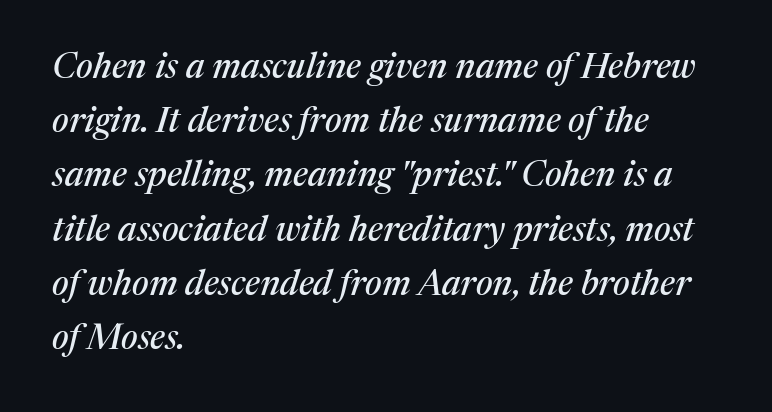
One-word summary of the alignment: left. Emphasis-style slanted type is in use. Just letters on the line, the space beneath them empty. If you measured baseline to baseline, you'd find a middling distance. This rendering employs a face with finishing strokes, i.e., a serif. Default kerning and tracking; the words read as compact shapes.
